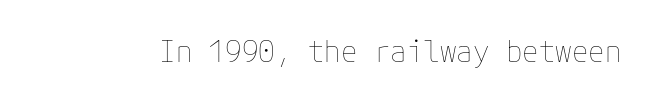
{"italic": "no", "bold": "no", "weight": "thin", "width": "normal", "stroke_contrast": "low", "x_height": "medium", "underline": "no", "letter_spacing": "normal", "letter_spacing_em": 0.0, "glyph_px": 30}
